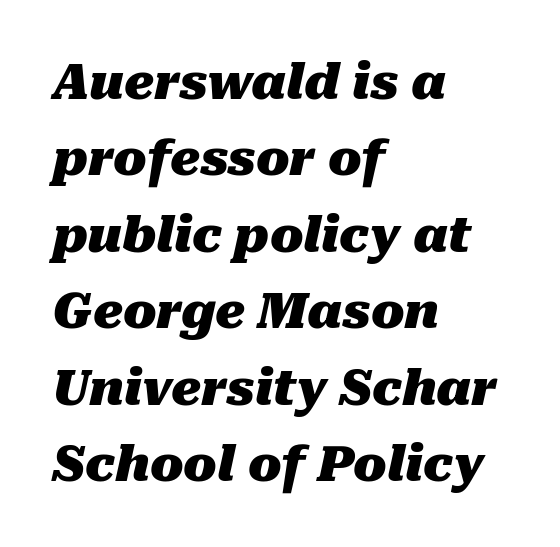
Q: Is the text bold? A: Yes.
Q: Is the text italic (slanted)? A: Yes, it leans right by about 10 degrees.
Q: Is the text underlined? A: No.
Q: How is the paragraph aligned? A: Left-aligned.
Q: Is the spacing between letters normal or unusually wide? A: Normal.
Q: Is the spacing between lines tight, normal or loose? A: Normal.
Q: Width (condensed, normal, or wide)? A: Normal.
Q: Stroke contrast? A: Medium.
Q: x-height? A: Medium.
Q: Monospaced? A: No.
